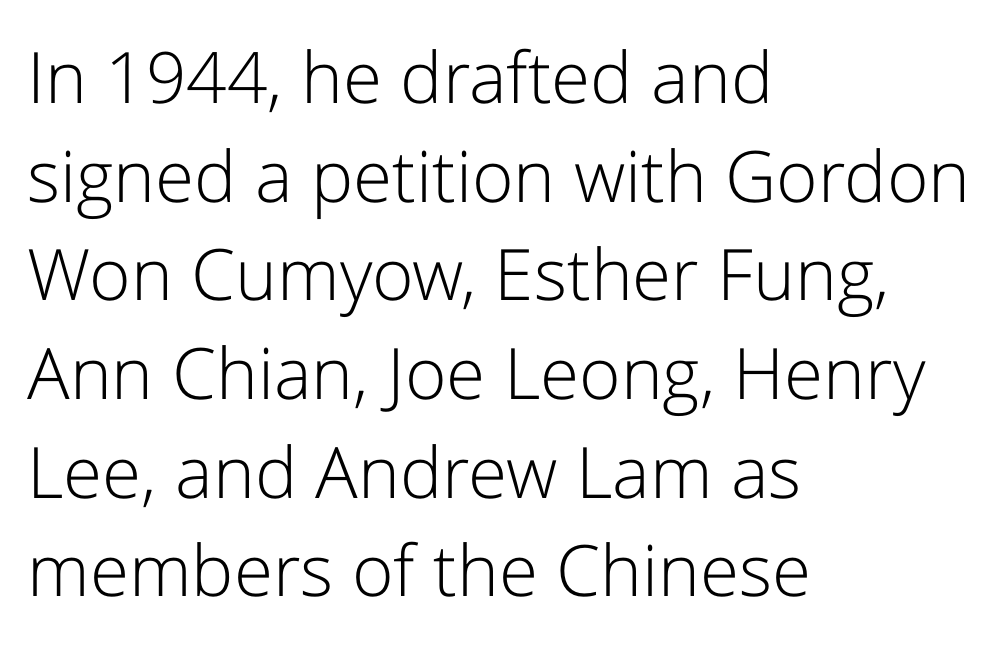
No italicization has been applied; the sample stays upright. Interline gaps are of average width in this sample. These lines are composed in type without serifs. The area under the type is left untouched. Is the letter spacing exaggerated? No — it looks like the ordinary default. Horizontally, the lines are justified to the leading edge only.
